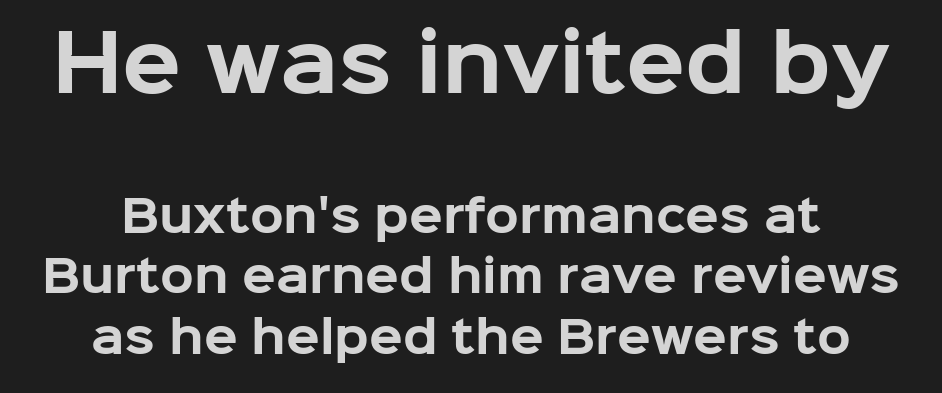
Q: Is the text bold? A: Yes.
Q: Is the text italic (slanted)? A: No, it is upright.
Q: Is the typeface a serif or a sans-serif typeface? A: Sans-serif.
Q: Is the text underlined? A: No.
Q: Is the spacing between letters normal or unusually wide? A: Normal.
Q: Is the spacing between lines tight, normal or loose? A: Normal.
Q: Which block of text is set in a larger size, the first (top) or the second (bottom)? A: The first (top) one.
Q: Width (condensed, normal, or wide)? A: Normal.
Q: Stroke contrast? A: Low.
Q: x-height? A: Medium.
Q: Monospaced? A: No.
